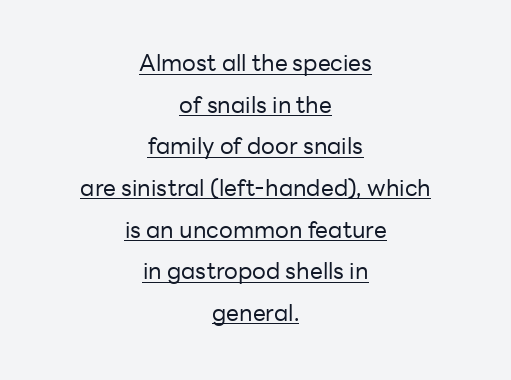
Q: Is the text bold? A: No.
Q: Is the text italic (slanted)? A: No, it is upright.
Q: Is the text underlined? A: Yes.
Q: How is the paragraph aligned? A: Centered.
Q: Is the spacing between letters normal or unusually wide? A: Normal.
